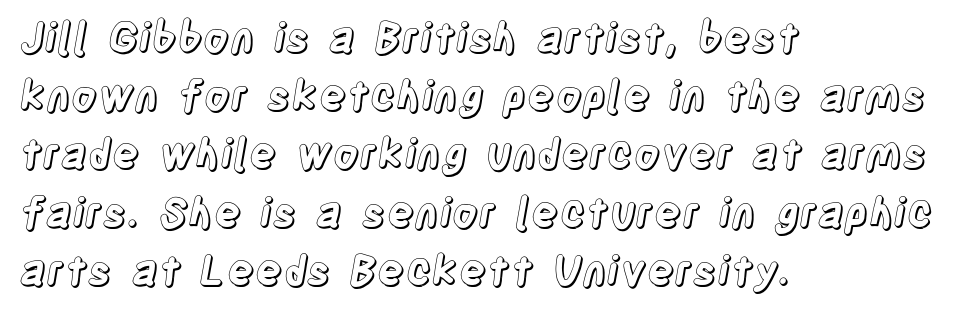
Check under the words: just untouched page. The lines in this sample share a left origin and differ only in where they stop. Each word holds together tightly as a unit, with standard inter-letter gaps. The vertical gap from one line to the next is medium. Here the designer chose a conventional face with non-uniform glyph widths.
